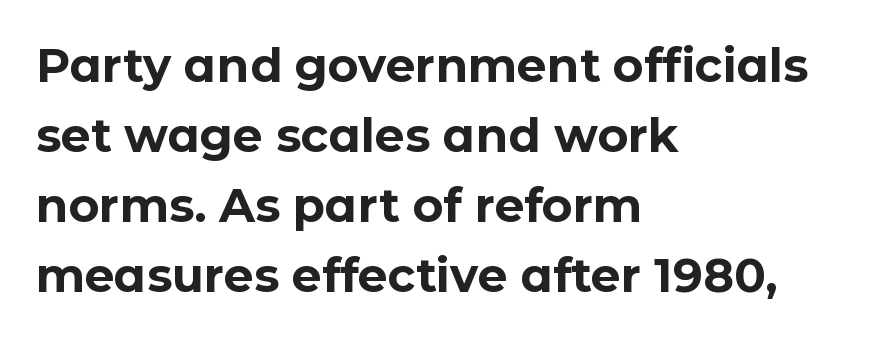
The image shows 47 px bold sans-serif type, upright; set left-aligned, normal line spacing (1.49x), normal letter spacing, not underlined; low stroke contrast and a medium x-height.
